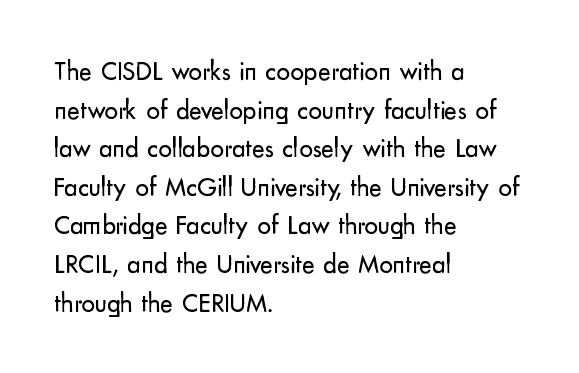
{"italic": "no", "bold": "no", "underline": "no", "align": "left", "line_spacing": "normal", "line_spacing_ratio": 1.43, "letter_spacing": "normal", "letter_spacing_em": 0.0, "glyph_px": 27}
